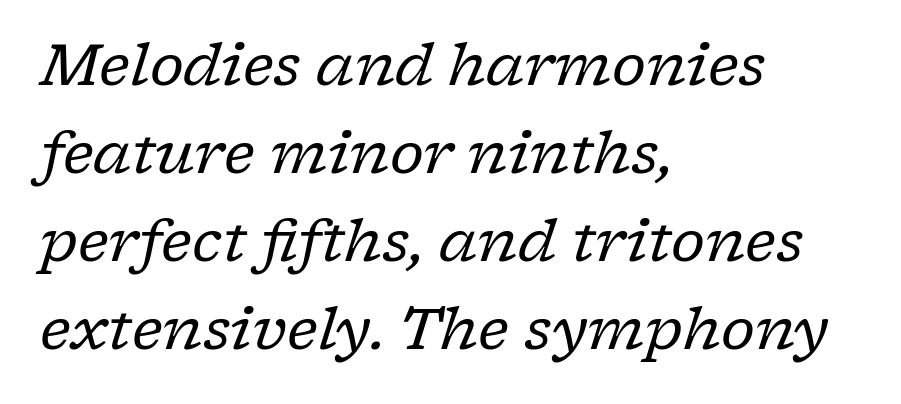
The image shows 58 px regular-weight serif type, italic (leaning right); set left-aligned, normal line spacing (1.52x), normal letter spacing, not underlined; low stroke contrast and a medium x-height.
